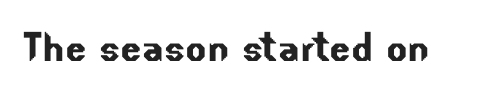
Q: Is the typeface a serif or a sans-serif typeface? A: Sans-serif.
Q: Is the text underlined? A: No.
Q: Is the spacing between letters normal or unusually wide? A: Normal.
Q: Width (condensed, normal, or wide)? A: Normal.
Q: Stroke contrast? A: Low.
Q: x-height? A: Small.
Q: Monospaced? A: No.
